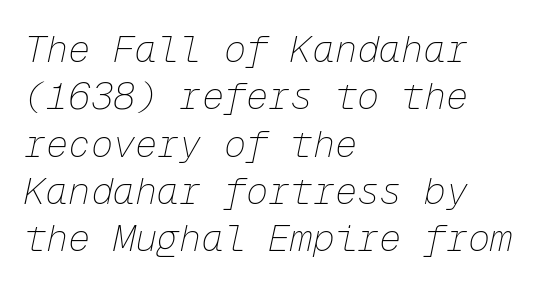
Q: Is the text bold? A: No.
Q: Is the text italic (slanted)? A: Yes, it leans right by about 12 degrees.
Q: Is the text underlined? A: No.
Q: How is the paragraph aligned? A: Left-aligned.
Q: Is the spacing between letters normal or unusually wide? A: Normal.
Q: Is the spacing between lines tight, normal or loose? A: Normal.
Q: Width (condensed, normal, or wide)? A: Normal.
Q: Stroke contrast? A: Low.
Q: x-height? A: Medium.
Q: Monospaced? A: Yes.
